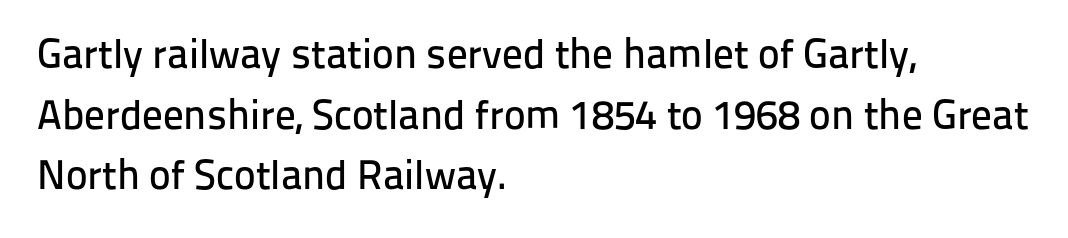
Q: Is the text italic (slanted)? A: No, it is upright.
Q: Is the typeface a serif or a sans-serif typeface? A: Sans-serif.
Q: Is the text underlined? A: No.
Q: How is the paragraph aligned? A: Left-aligned.
Q: Is the spacing between letters normal or unusually wide? A: Normal.
Q: Is the spacing between lines tight, normal or loose? A: Normal.
Q: Width (condensed, normal, or wide)? A: Normal.
Q: Stroke contrast? A: Low.
Q: x-height? A: Medium.
Q: Monospaced? A: No.
